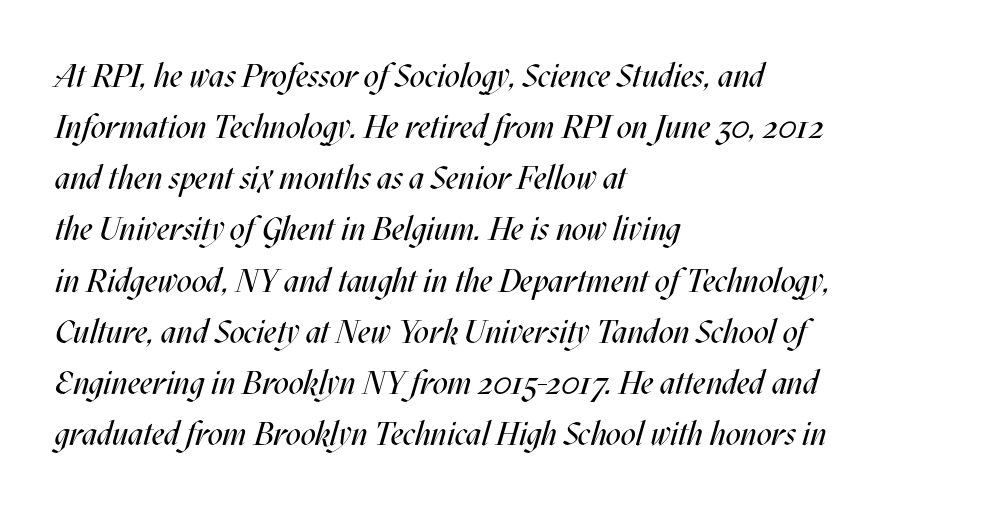
A bare baseline throughout the passage. Words appear dense and cohesive because spacing is normal. This sample has the flowing, uneven cadence of proportional lettering. The leading is moderate, giving the passage an even texture.
